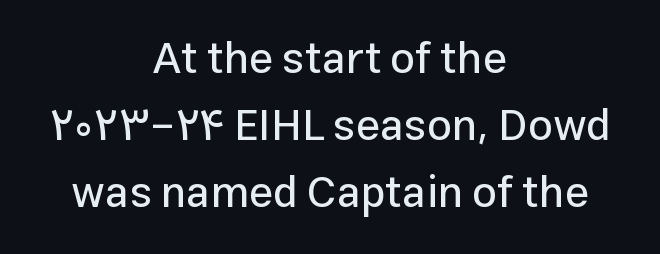
{"serif": "no", "italic": "no", "width": "normal", "stroke_contrast": "low", "x_height": "medium", "monospaced": "no", "underline": "no", "align": "center", "line_spacing": "normal", "line_spacing_ratio": 1.52, "letter_spacing": "normal", "letter_spacing_em": 0.0, "glyph_px": 44}
